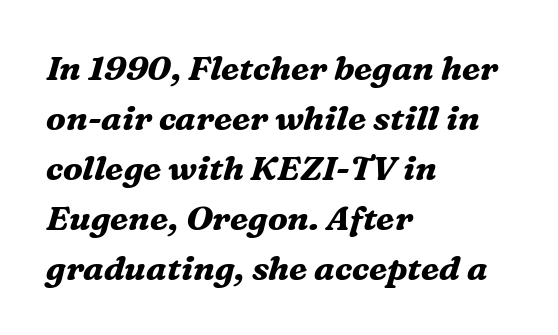
{"serif": "yes", "italic": "yes", "lean": "right", "slant_degrees": 16, "bold": "yes", "weight": "bold", "width": "normal", "stroke_contrast": "medium", "x_height": "medium", "monospaced": "no", "underline": "no", "align": "left", "line_spacing": "normal", "line_spacing_ratio": 1.47, "letter_spacing": "normal", "letter_spacing_em": 0.0, "glyph_px": 34}
